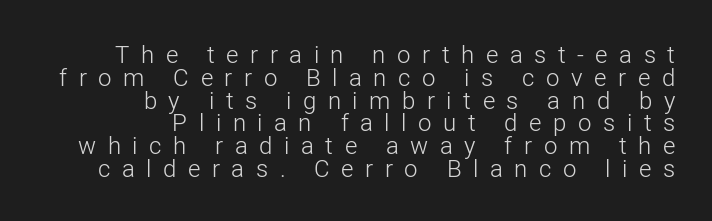
The letters stand straight up with perfectly vertical stems. Is the type heavy? It reads as light-to-regular instead. The typesetter chose a ragged-left arrangement here. Words appear elongated and porous because spacing is wide.
